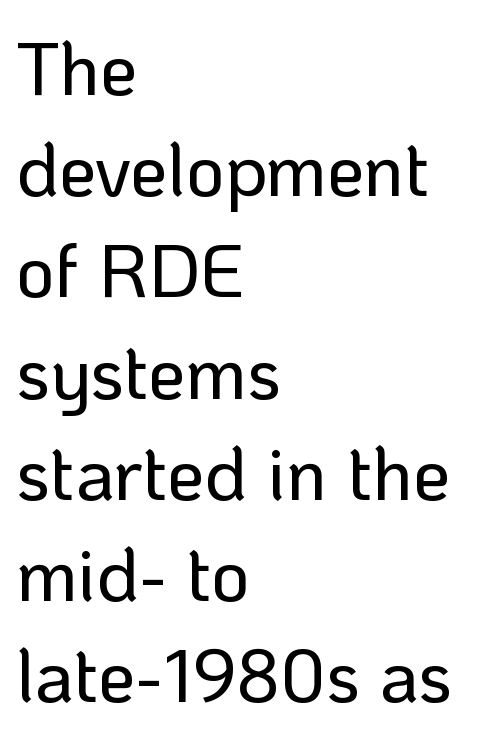
Q: Is the text italic (slanted)? A: No, it is upright.
Q: Is the typeface a serif or a sans-serif typeface? A: Sans-serif.
Q: Is the text underlined? A: No.
Q: How is the paragraph aligned? A: Left-aligned.
Q: Is the spacing between letters normal or unusually wide? A: Normal.
Q: Is the spacing between lines tight, normal or loose? A: Normal.
Q: Width (condensed, normal, or wide)? A: Normal.
Q: Stroke contrast? A: Low.
Q: x-height? A: Medium.
Q: Monospaced? A: No.
